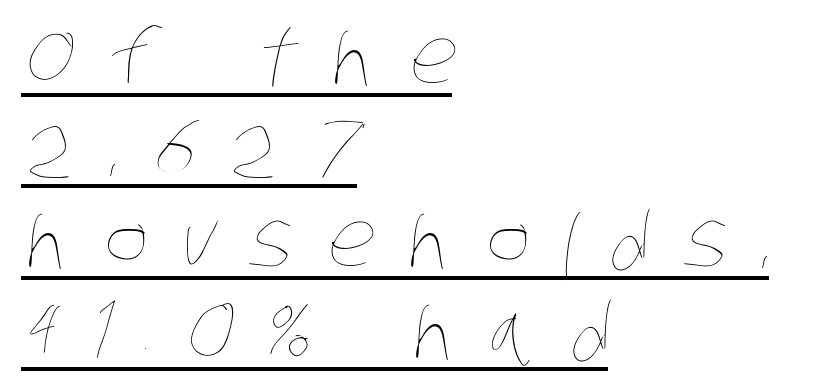
There is plenty of visible air inserted between adjacent glyphs. Stroke mass is kept to a normal reading level or below. The passage shown is typed in a proportional face where columns would drift. Has an underline been added? It has. The compositor pushed each line to the left boundary.
